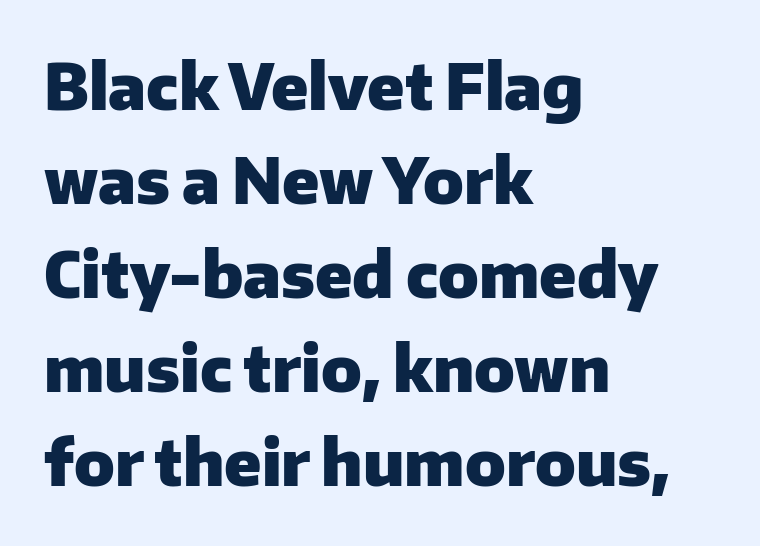
Q: Is the text bold? A: Yes.
Q: Is the text italic (slanted)? A: No, it is upright.
Q: Is the typeface a serif or a sans-serif typeface? A: Sans-serif.
Q: Is the text underlined? A: No.
Q: How is the paragraph aligned? A: Left-aligned.
Q: Is the spacing between letters normal or unusually wide? A: Normal.
Q: Is the spacing between lines tight, normal or loose? A: Normal.
Q: Width (condensed, normal, or wide)? A: Normal.
Q: Stroke contrast? A: Low.
Q: x-height? A: Medium.
Q: Monospaced? A: No.
